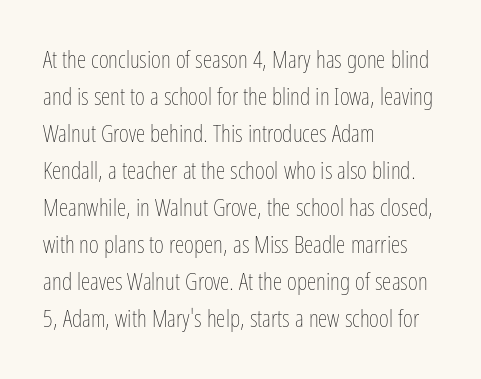
{"italic": "no", "bold": "no", "underline": "no", "align": "left", "line_spacing": "normal", "line_spacing_ratio": 1.54, "letter_spacing": "normal", "letter_spacing_em": 0.0, "glyph_px": 24}
